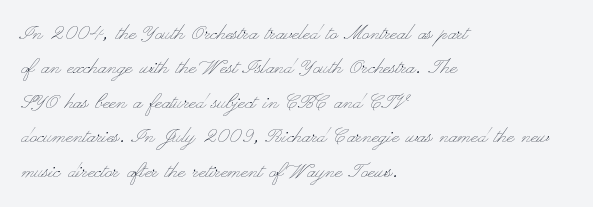
Spacing between characters is what you'd get straight out of the box. The passage shown is not underscored anywhere. The lines in this sample share a left origin and differ only in where they stop. The lines sit at an ordinary, default distance from one another. Is the type heavy? It reads as light-to-regular instead.
